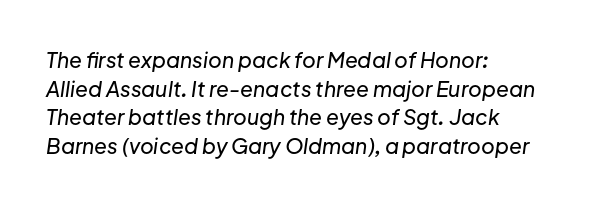
Q: Is the text italic (slanted)? A: Yes, it leans right by about 8 degrees.
Q: Is the text underlined? A: No.
Q: How is the paragraph aligned? A: Left-aligned.
Q: Is the spacing between letters normal or unusually wide? A: Normal.
Q: Is the spacing between lines tight, normal or loose? A: Normal.
